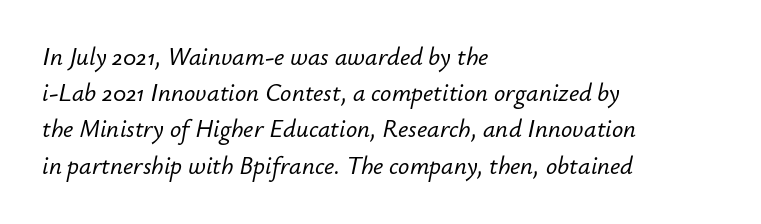
Q: Is the text italic (slanted)? A: Yes, it leans right by about 12 degrees.
Q: Is the text underlined? A: No.
Q: How is the paragraph aligned? A: Left-aligned.
Q: Is the spacing between letters normal or unusually wide? A: Normal.
Q: Is the spacing between lines tight, normal or loose? A: Normal.
